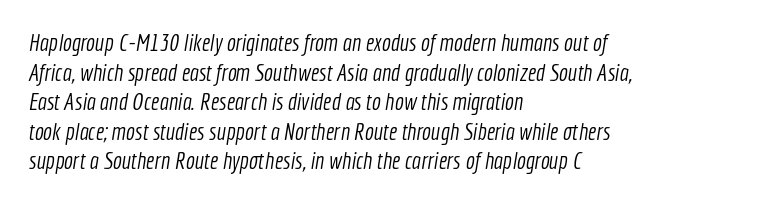
Q: Is the text bold? A: No.
Q: Is the text underlined? A: No.
Q: How is the paragraph aligned? A: Left-aligned.
Q: Is the spacing between letters normal or unusually wide? A: Normal.
